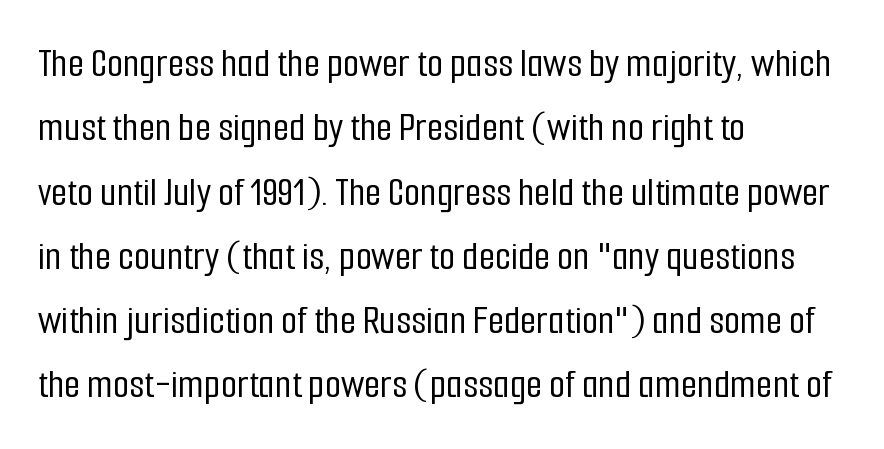
The image shows 42 px condensed sans-serif type, upright; set left-aligned, normal line spacing (1.53x), normal letter spacing, not underlined; low stroke contrast and a medium x-height.
